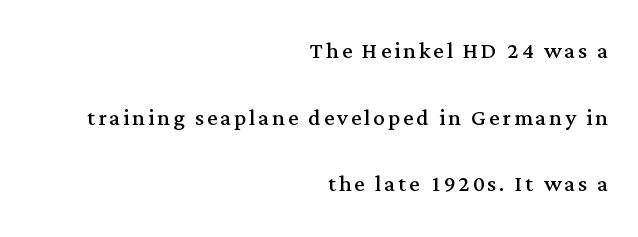
The vertical gap from one line to the next is large. The type family on display is of the serif kind. Note the varied advance widths — an 'i' is clearly narrower than an 'm'. This rendering features lettering with no underline. Does the lettering tilt? It doesn't — this is upright.
